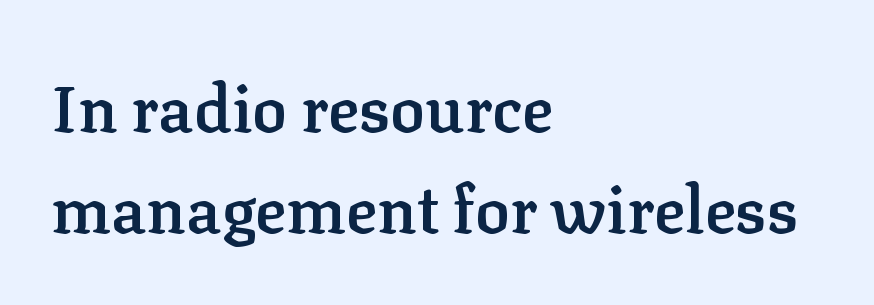
Q: Is the text bold? A: Semi-bold.
Q: Is the text italic (slanted)? A: No, it is upright.
Q: Is the typeface a serif or a sans-serif typeface? A: Serif.
Q: Is the text underlined? A: No.
Q: How is the paragraph aligned? A: Left-aligned.
Q: Is the spacing between letters normal or unusually wide? A: Normal.
Q: Is the spacing between lines tight, normal or loose? A: Normal.
Q: Width (condensed, normal, or wide)? A: Normal.
Q: Stroke contrast? A: Low.
Q: x-height? A: Medium.
Q: Monospaced? A: No.
